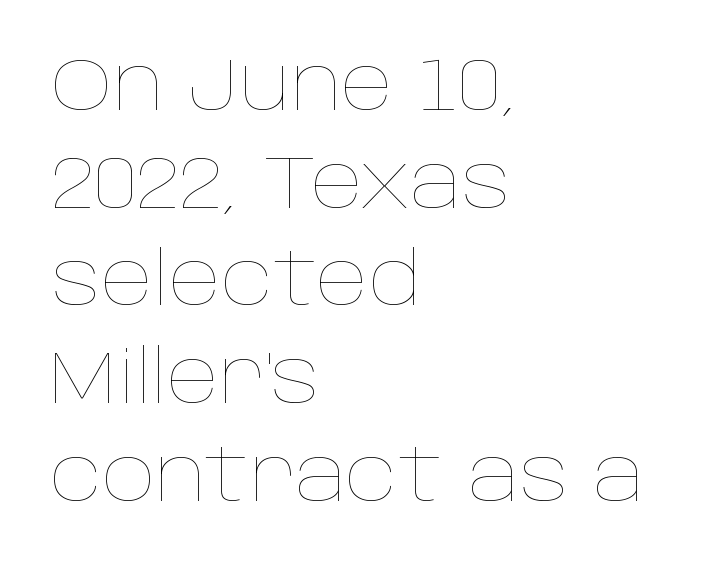
The image shows 74 px thin type, upright; set left-aligned, normal line spacing (1.32x), normal letter spacing, not underlined; low stroke contrast and a large x-height.
